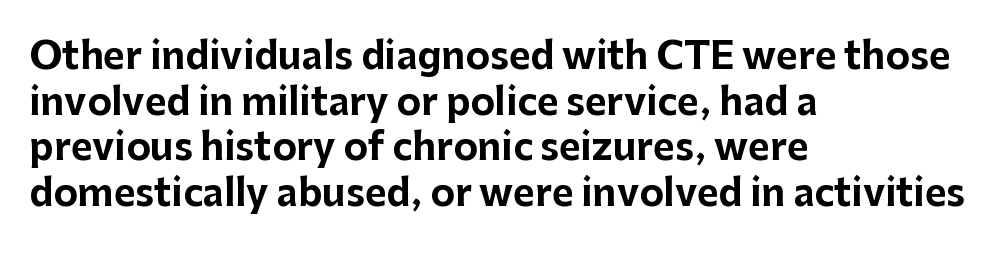
Quick note: underline off. Students, this is bold: see how much ink each stroke carries. These lines are rendered in a variable-pitch font. The letters stand straight up with perfectly vertical stems. This rendering employs a face without finishing strokes, i.e., a sans-serif.
